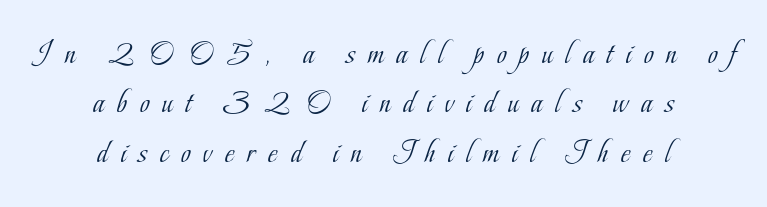
Q: Is the text bold? A: No.
Q: Is the text italic (slanted)? A: Yes.
Q: Is the typeface a serif or a sans-serif typeface? A: Serif.
Q: Is the text underlined? A: No.
Q: How is the paragraph aligned? A: Centered.
Q: Is the spacing between letters normal or unusually wide? A: Unusually wide.
Q: Is the spacing between lines tight, normal or loose? A: Normal.
Q: Width (condensed, normal, or wide)? A: Condensed.
Q: Stroke contrast? A: Low.
Q: x-height? A: Small.
Q: Monospaced? A: No.
